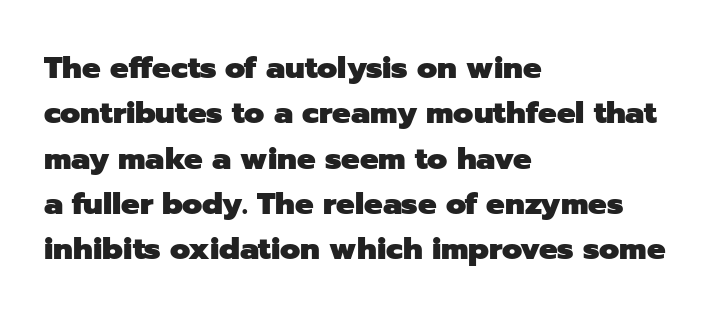
Q: Is the text bold? A: Yes.
Q: Is the text italic (slanted)? A: No, it is upright.
Q: Is the typeface a serif or a sans-serif typeface? A: Sans-serif.
Q: Is the text underlined? A: No.
Q: How is the paragraph aligned? A: Left-aligned.
Q: Is the spacing between letters normal or unusually wide? A: Normal.
Q: Is the spacing between lines tight, normal or loose? A: Normal.
Q: Width (condensed, normal, or wide)? A: Normal.
Q: Stroke contrast? A: Low.
Q: x-height? A: Medium.
Q: Monospaced? A: No.
